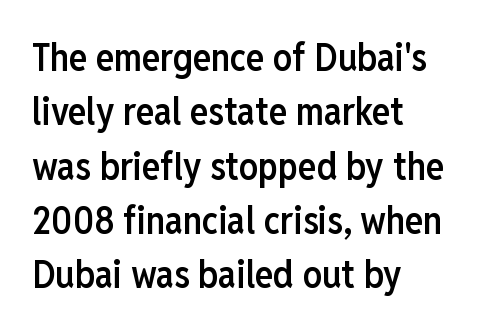
The image shows 38 px semibold, condensed sans-serif type, upright; set left-aligned, normal line spacing (1.43x), normal letter spacing, not underlined; low stroke contrast and a medium x-height.
